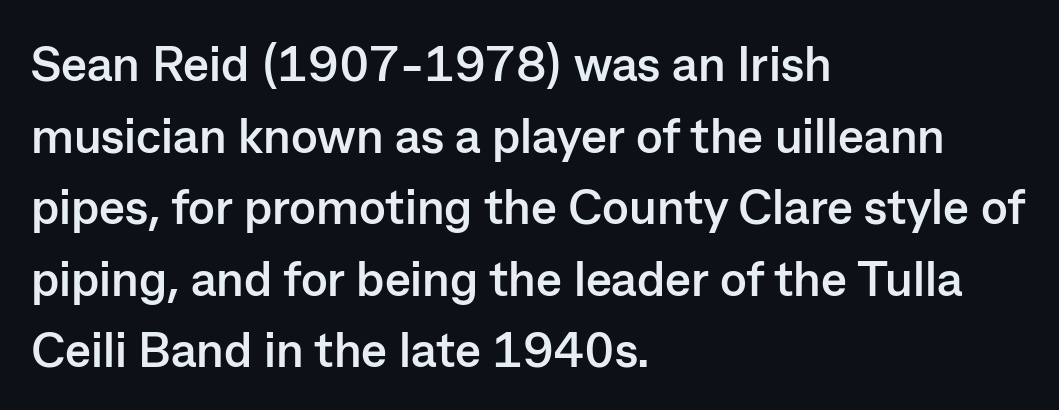
The image shows 49 px semibold sans-serif type, upright; set left-aligned, normal line spacing (1.46x), normal letter spacing, not underlined; low stroke contrast and a medium x-height.
